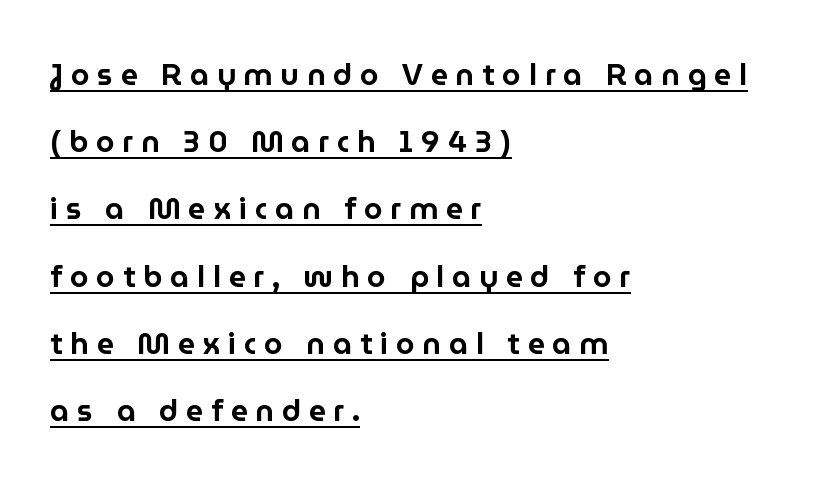
{"serif": "no", "italic": "no", "width": "normal", "stroke_contrast": "low", "x_height": "medium", "monospaced": "no", "underline": "yes", "align": "left", "line_spacing": "loose", "line_spacing_ratio": 2.24, "letter_spacing": "wide", "letter_spacing_em": 0.26, "glyph_px": 30}
